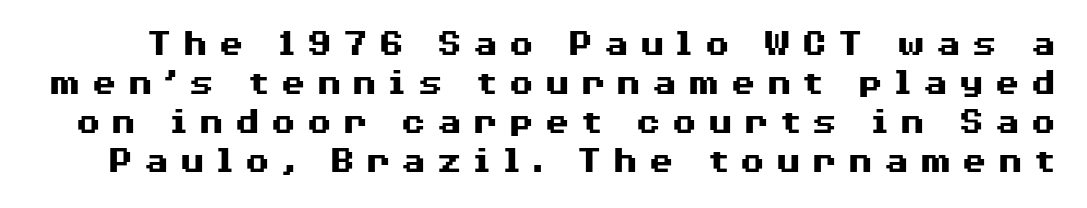
{"serif": "no", "italic": "no", "bold": "yes", "weight": "heavy", "width": "wide", "stroke_contrast": "medium", "x_height": "medium", "monospaced": "no", "underline": "no", "line_spacing": "tight", "line_spacing_ratio": 1.03, "letter_spacing": "wide", "letter_spacing_em": 0.25, "glyph_px": 38}
